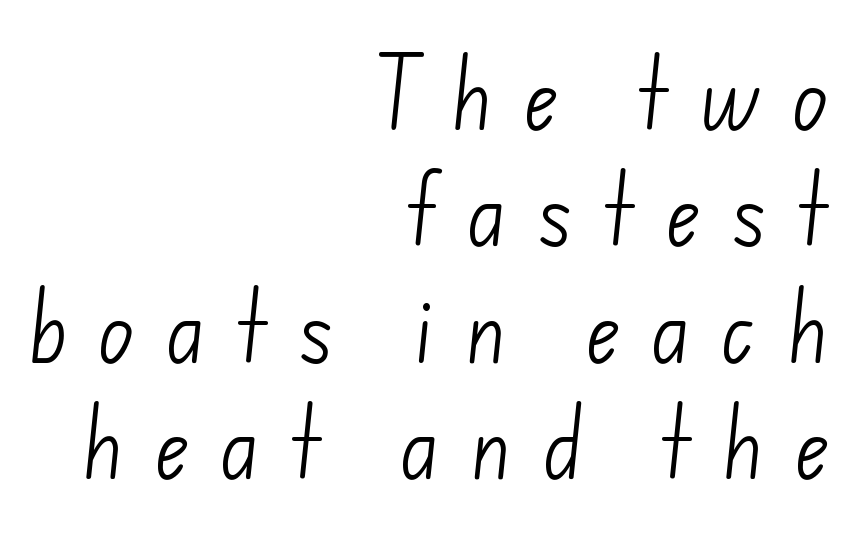
This sample is right-justified, so line beginnings fall wherever the words allow. The passage shown is typed in a proportional face where columns would drift. Regarding leading, the lines here are spaced in the standard way. This sample uses a sans-serif face. Substantial extra tracking has been applied to these lines.
